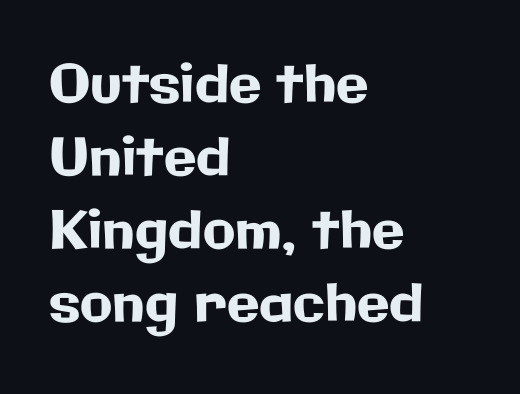
The image shows 53 px sans-serif type, upright; set left-aligned, normal line spacing (1.38x), normal letter spacing, not underlined; low stroke contrast and a medium x-height.
